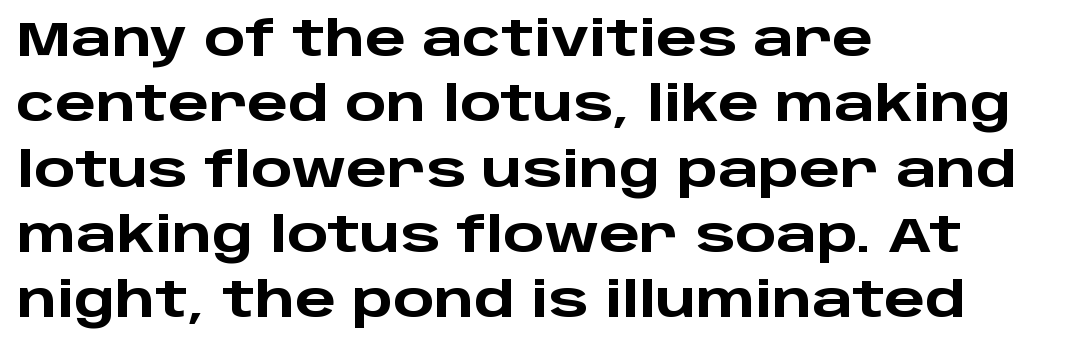
The tracking reads as untouched default to a designer's eye. Font category for this specimen: sans-serif. These lines stack with their left ends in a neat column. The words here are not underlined. The rendering uses natural spacing where letterforms have individual widths. The passage shown stacks its lines at a standard gap.
